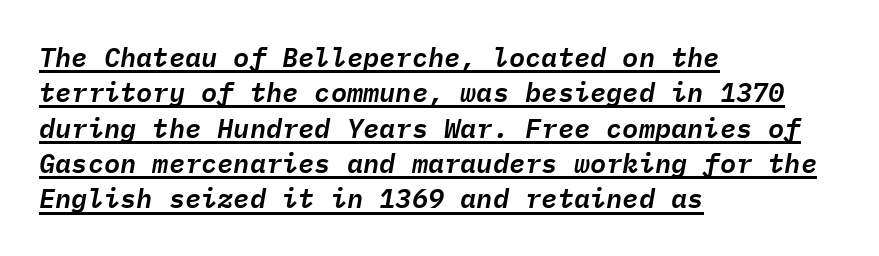
The image shows 27 px text type, italic (leaning right); set left-aligned, normal line spacing (1.31x), normal letter spacing, underlined.
